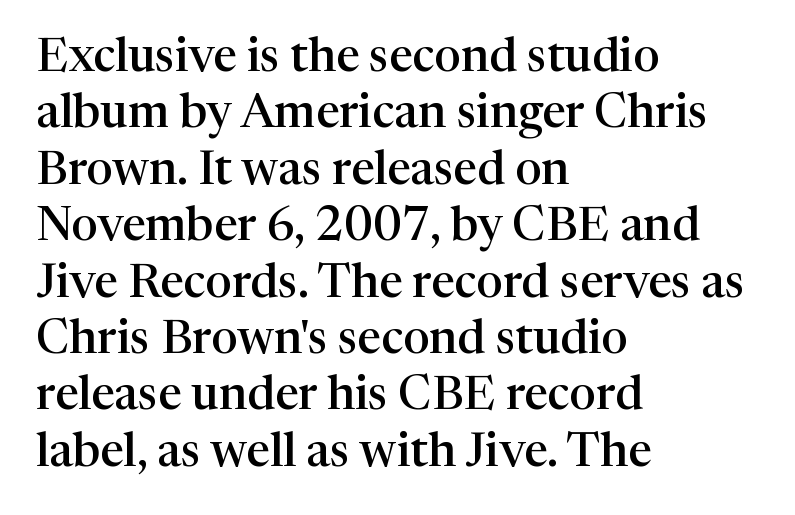
The image shows 47 px semibold serif type, upright; set left-aligned, line spacing 1.2x, normal letter spacing, not underlined; high stroke contrast and a medium x-height.
